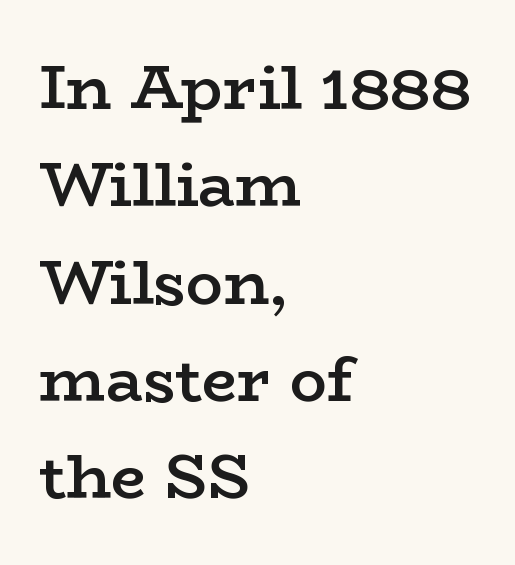
Q: Is the text bold? A: Semi-bold.
Q: Is the text italic (slanted)? A: No, it is upright.
Q: Is the typeface a serif or a sans-serif typeface? A: Serif.
Q: Is the text underlined? A: No.
Q: How is the paragraph aligned? A: Left-aligned.
Q: Is the spacing between letters normal or unusually wide? A: Normal.
Q: Is the spacing between lines tight, normal or loose? A: Normal.
Q: Width (condensed, normal, or wide)? A: Wide.
Q: Stroke contrast? A: Low.
Q: x-height? A: Medium.
Q: Monospaced? A: No.
